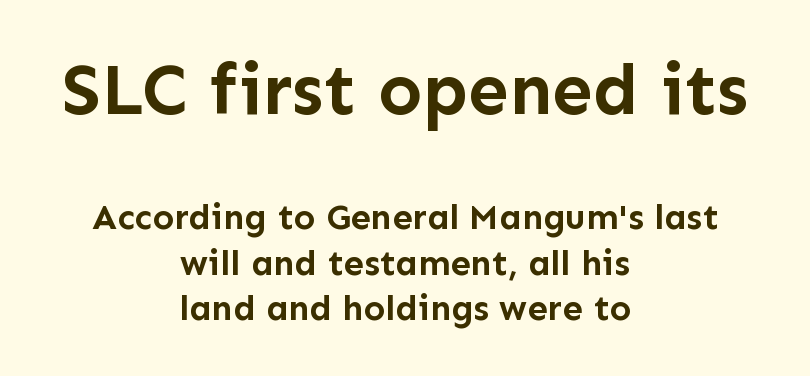
Q: Is the text bold? A: Yes.
Q: Is the text italic (slanted)? A: No, it is upright.
Q: Is the typeface a serif or a sans-serif typeface? A: Sans-serif.
Q: Is the text underlined? A: No.
Q: How is the paragraph aligned? A: Centered.
Q: Is the spacing between letters normal or unusually wide? A: Normal.
Q: Is the spacing between lines tight, normal or loose? A: Normal.
Q: Which block of text is set in a larger size, the first (top) or the second (bottom)? A: The first (top) one.
Q: Width (condensed, normal, or wide)? A: Normal.
Q: Stroke contrast? A: Low.
Q: x-height? A: Medium.
Q: Monospaced? A: No.
